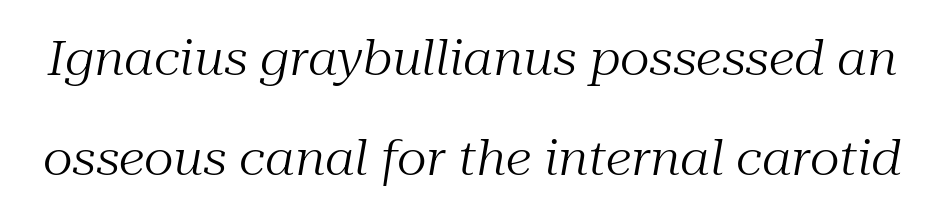
The image shows 47 px regular-weight serif type, italic (leaning right); set loose line spacing (2.12x), normal letter spacing, not underlined; medium stroke contrast and a medium x-height.
